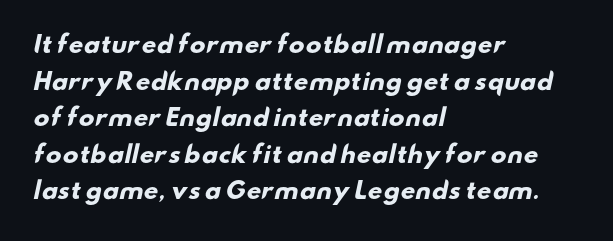
Strong, thick strokes mark this as bold type. Casual observation: everything's shoved over to the left. Only glyphs here, with clear space below each row. Vertically, the passage feels balanced, rows spaced as you'd expect.
